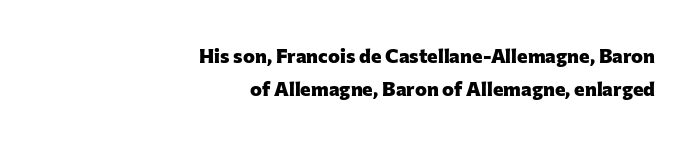
Q: Is the text bold? A: Yes.
Q: Is the text italic (slanted)? A: No, it is upright.
Q: Is the text underlined? A: No.
Q: How is the paragraph aligned? A: Right-aligned.
Q: Is the spacing between letters normal or unusually wide? A: Normal.
Q: Is the spacing between lines tight, normal or loose? A: Normal.
